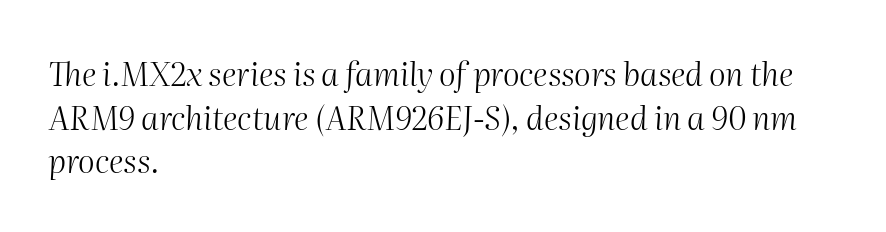
Q: Is the text bold? A: No.
Q: Is the text italic (slanted)? A: Yes, it leans right by about 2 degrees.
Q: Is the text underlined? A: No.
Q: How is the paragraph aligned? A: Left-aligned.
Q: Is the spacing between letters normal or unusually wide? A: Normal.
Q: Is the spacing between lines tight, normal or loose? A: Normal.
Q: Width (condensed, normal, or wide)? A: Normal.
Q: Stroke contrast? A: Medium.
Q: x-height? A: Medium.
Q: Monospaced? A: No.
